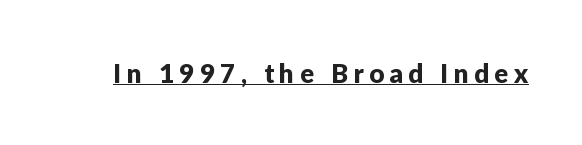
{"italic": "no", "underline": "yes", "letter_spacing": "wide", "letter_spacing_em": 0.21, "glyph_px": 26}
